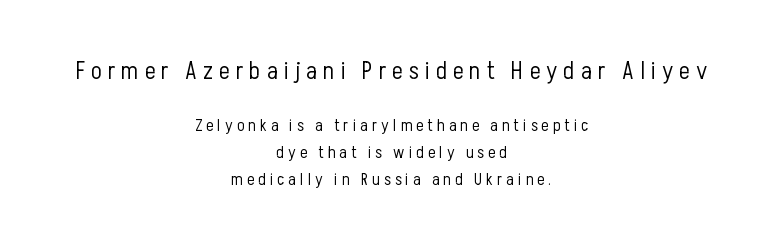
{"italic": "no", "bold": "no", "underline": "no", "align": "center", "line_spacing": "normal", "line_spacing_ratio": 1.6, "letter_spacing": "wide", "letter_spacing_em": 0.24, "larger_block": "first", "size_ratio": 1.47, "glyph_px": 25}
